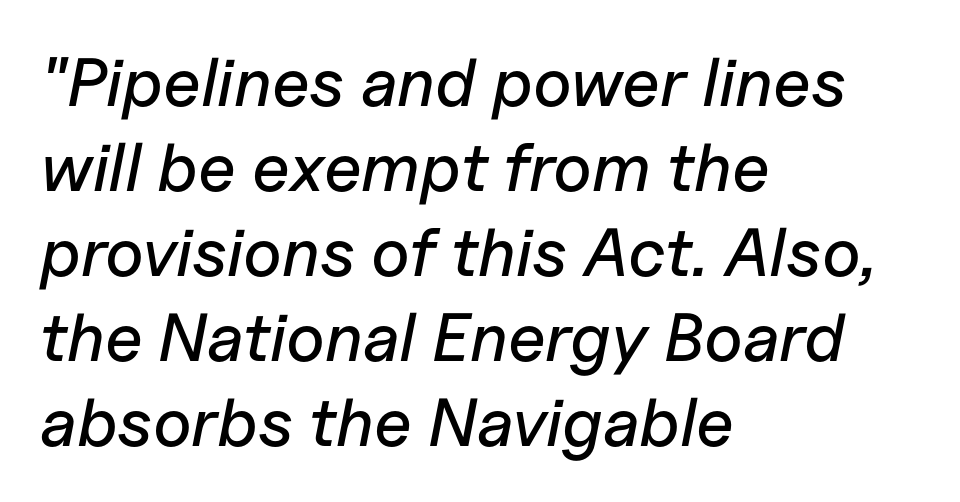
The image shows 68 px text type, italic (leaning right); set left-aligned, normal line spacing (1.25x), normal letter spacing, not underlined; low stroke contrast and a medium x-height.
